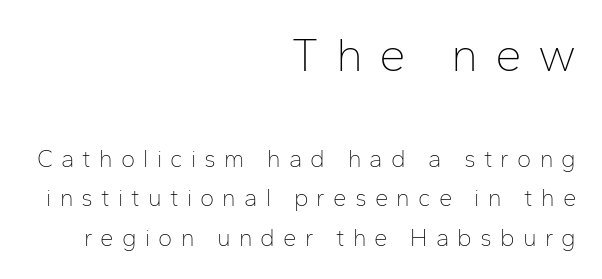
In terms of letterform style, serifs are entirely absent. Check under the words: just untouched page. This sample uses expanded letter spacing, leaving extra air between glyphs. The space between consecutive lines is moderate. Here the designer chose a conventional face with non-uniform glyph widths.
